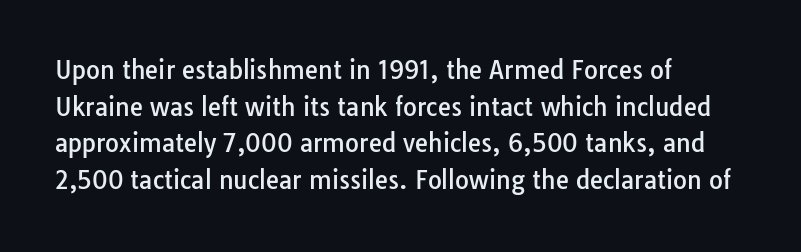
{"italic": "no", "underline": "no", "align": "left", "line_spacing": "normal", "line_spacing_ratio": 1.53, "letter_spacing": "normal", "letter_spacing_em": 0.0, "glyph_px": 24}
